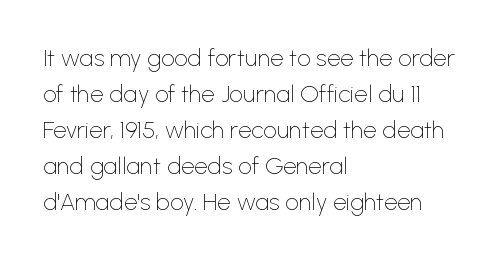
The image shows 24 px text type, upright; set left-aligned, normal line spacing (1.5x), normal letter spacing, not underlined.
